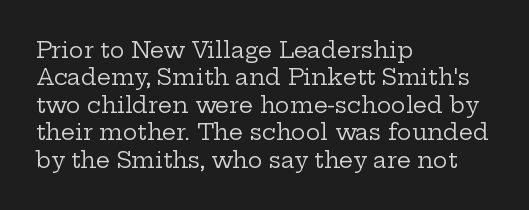
{"italic": "no", "bold": "no", "underline": "no", "align": "left", "line_spacing": "normal", "line_spacing_ratio": 1.25, "letter_spacing": "normal", "letter_spacing_em": 0.0, "glyph_px": 22}
